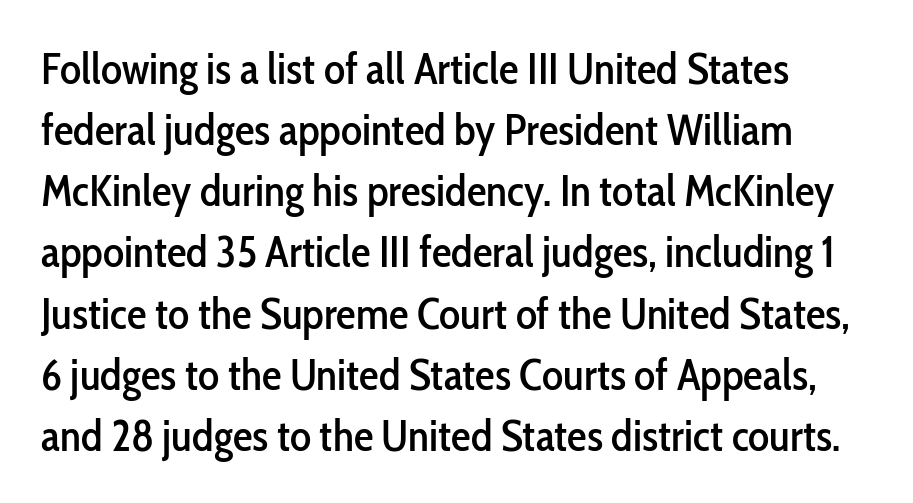
Q: Is the text italic (slanted)? A: No, it is upright.
Q: Is the typeface a serif or a sans-serif typeface? A: Sans-serif.
Q: Is the text underlined? A: No.
Q: How is the paragraph aligned? A: Left-aligned.
Q: Is the spacing between letters normal or unusually wide? A: Normal.
Q: Is the spacing between lines tight, normal or loose? A: Normal.
Q: Width (condensed, normal, or wide)? A: Condensed.
Q: Stroke contrast? A: Low.
Q: x-height? A: Medium.
Q: Monospaced? A: No.
